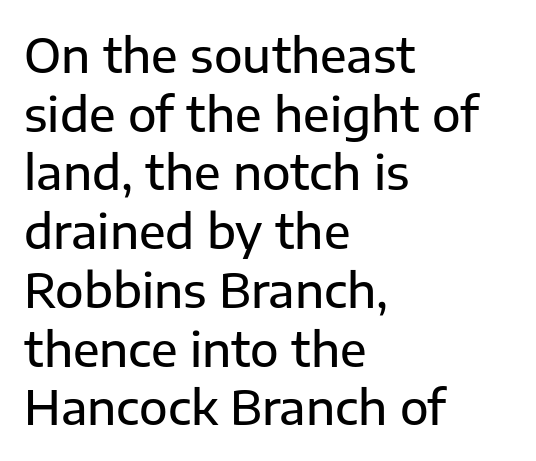
Every row of glyphs begins at an identical x-position on the left. Classification — sans serif. The letters advance in unequal steps, a hallmark of proportional type. A normal amount of white space separates one row of letters from the next. No word sits above an underline. Characters follow at the spacing the type designer built in.
